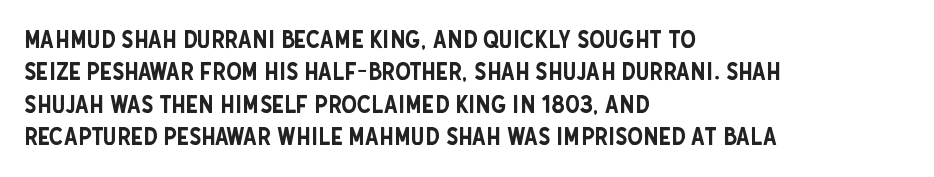
{"italic": "no", "underline": "no", "align": "left", "line_spacing": "normal", "line_spacing_ratio": 1.3, "letter_spacing": "normal", "letter_spacing_em": 0.0, "glyph_px": 25}
